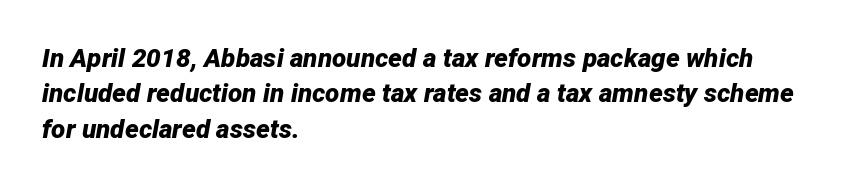
Q: Is the text bold? A: Yes.
Q: Is the text italic (slanted)? A: Yes, it leans right by about 12 degrees.
Q: Is the text underlined? A: No.
Q: How is the paragraph aligned? A: Left-aligned.
Q: Is the spacing between letters normal or unusually wide? A: Normal.
Q: Is the spacing between lines tight, normal or loose? A: Normal.
